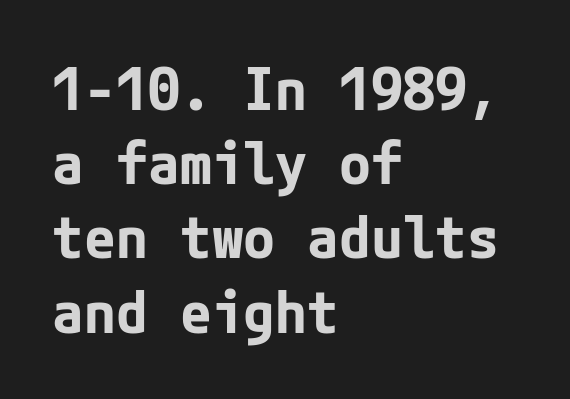
{"serif": "no", "italic": "no", "bold": "yes", "weight": "bold", "width": "normal", "stroke_contrast": "low", "x_height": "medium", "underline": "no", "align": "left", "line_spacing": "normal", "line_spacing_ratio": 1.28, "letter_spacing": "normal", "letter_spacing_em": 0.0, "glyph_px": 58}
